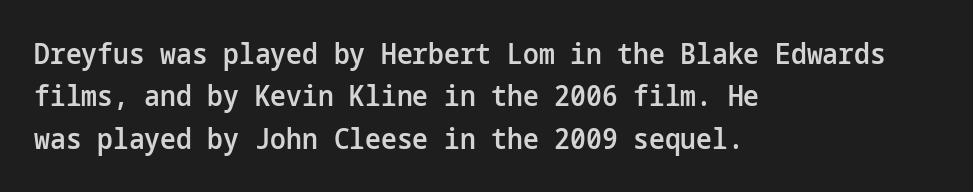
Compared with a centered layout, this one pins lines to the left instead. A typesetter would mark this as roman, not italic. Weight: semibold (demi). Look at the tracking — it's just the regular setting, nothing added. Reading down the column, the eye jumps a familiar distance to each next line.
